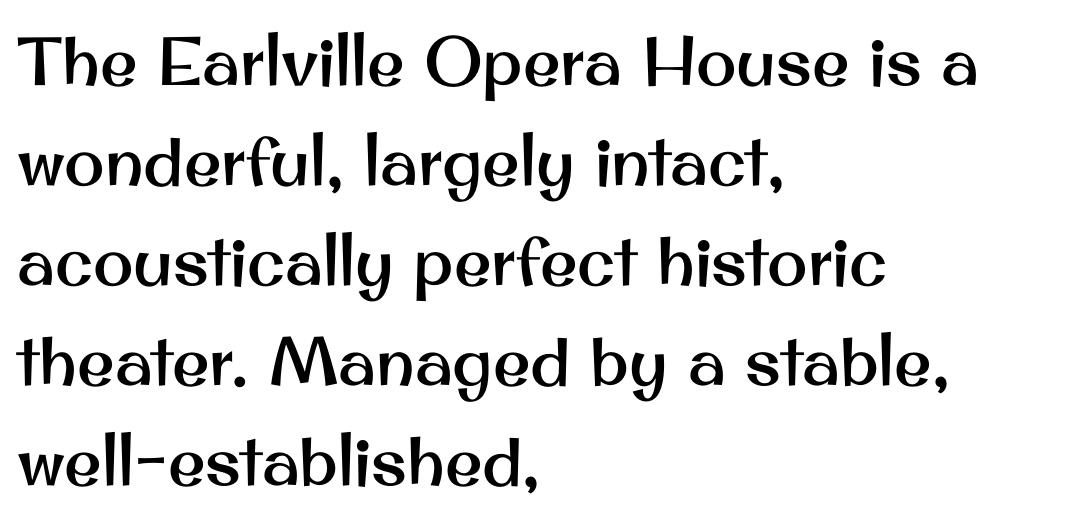
The image shows 68 px sans-serif type, upright; set left-aligned, normal line spacing (1.47x), normal letter spacing, not underlined; medium stroke contrast and a small x-height.
